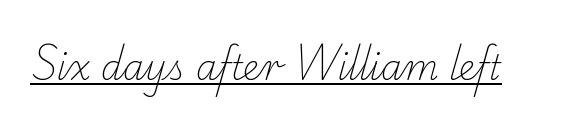
The image shows 34 px light serif type; set normal letter spacing, underlined; low stroke contrast and a small x-height.
